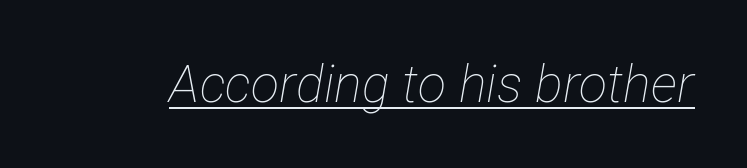
Q: Is the text bold? A: No.
Q: Is the text italic (slanted)? A: Yes, it leans right by about 12 degrees.
Q: Is the text underlined? A: Yes.
Q: Is the spacing between letters normal or unusually wide? A: Normal.
Q: Width (condensed, normal, or wide)? A: Condensed.
Q: Stroke contrast? A: Low.
Q: x-height? A: Medium.
Q: Monospaced? A: No.
